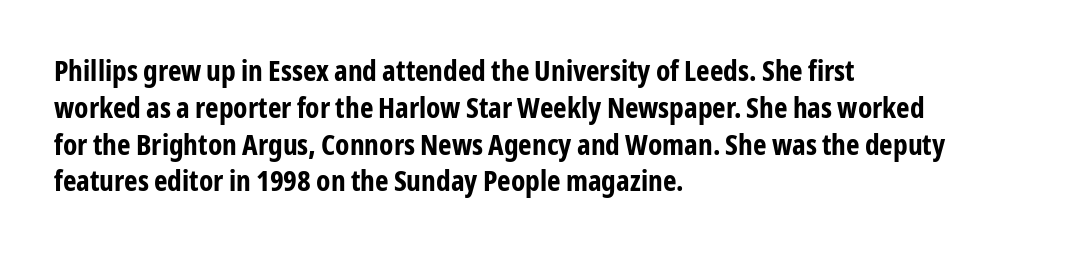
The characters look thick and weighty, a clear bold. The lines in this sample share a left origin and differ only in where they stop. The area under the type is left untouched. The rows are spaced the way most documents space them.
